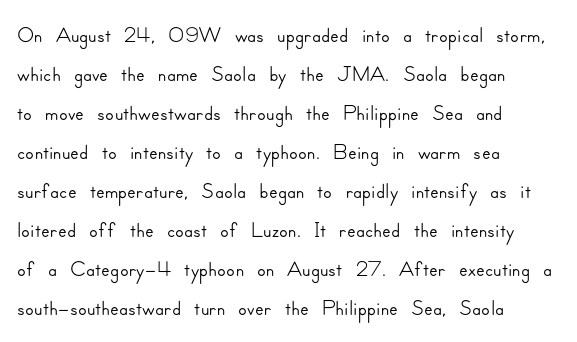
Each line starts at the same left margin while the right side varies. Every character sits straight up, as roman type does. The specimen omits any rule beneath the text block's lines. Varying glyph widths throughout — classic text-font behaviour.
